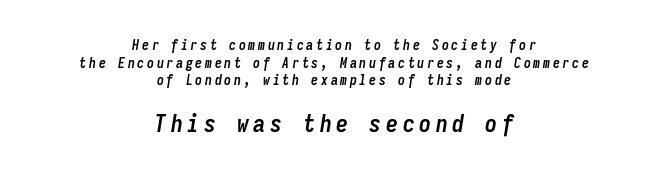
The image shows 24 px bold type, italic (leaning right); set centered, normal line spacing (1.26x), not underlined; the second (bottom) block is 1.71x larger.
